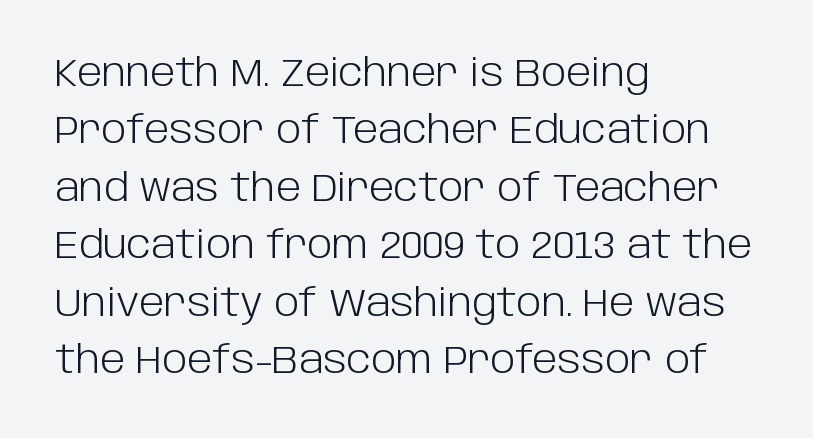
Is the type heavy? It reads as light-to-regular instead. I'd call this a sans setting — the letters go barefoot. Summary of vertical rhythm: regular, with standard interline spacing. Words appear dense and cohesive because spacing is normal. Posture: upright roman.
